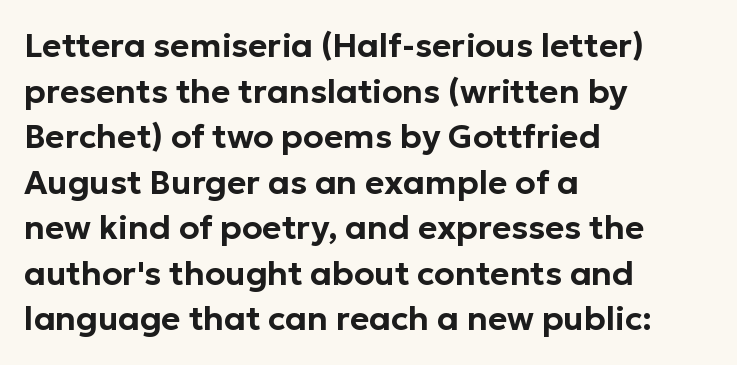
The designer went with a sans here, leaving each stem footless. The setting favours the left margin, as ordinary paragraphs usually do. Regular leading. You could not count columns in this text — the font is proportionally spaced.
